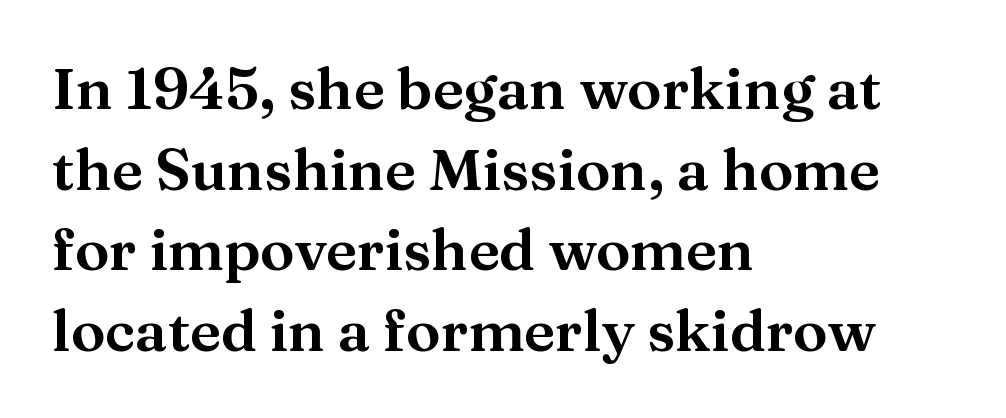
The image shows 58 px serif type, upright; set left-aligned, normal line spacing (1.39x), normal letter spacing, not underlined; medium stroke contrast and a medium x-height.
